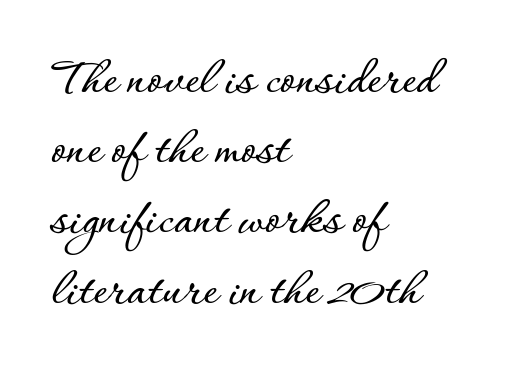
Q: Is the text italic (slanted)? A: Yes.
Q: Is the text underlined? A: No.
Q: How is the paragraph aligned? A: Left-aligned.
Q: Is the spacing between letters normal or unusually wide? A: Normal.
Q: Is the spacing between lines tight, normal or loose? A: Normal.
Q: Width (condensed, normal, or wide)? A: Normal.
Q: Stroke contrast? A: Low.
Q: x-height? A: Small.
Q: Monospaced? A: No.
